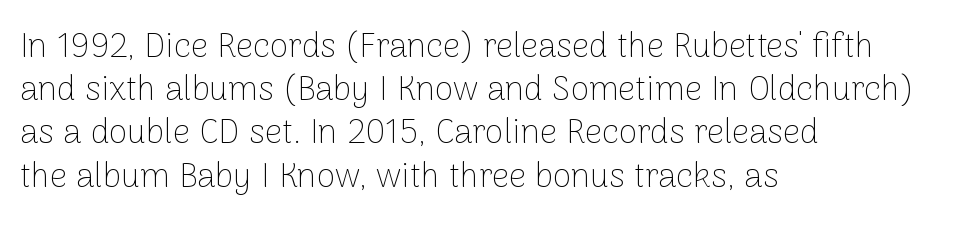
Q: Is the text bold? A: No.
Q: Is the text italic (slanted)? A: No, it is upright.
Q: Is the typeface a serif or a sans-serif typeface? A: Sans-serif.
Q: Is the text underlined? A: No.
Q: How is the paragraph aligned? A: Left-aligned.
Q: Is the spacing between letters normal or unusually wide? A: Normal.
Q: Is the spacing between lines tight, normal or loose? A: Normal.
Q: Width (condensed, normal, or wide)? A: Normal.
Q: Stroke contrast? A: Low.
Q: x-height? A: Medium.
Q: Monospaced? A: No.
